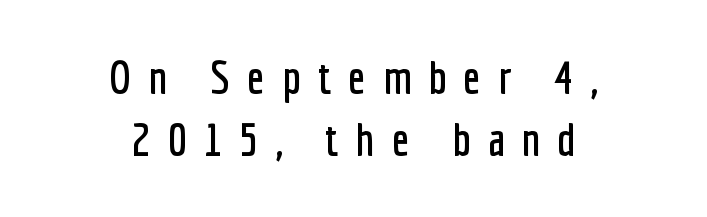
These lines stack symmetrically, like a column narrowing and widening about its center. Varying glyph widths throughout — classic text-font behaviour. A clean baseline with only descenders dipping below it. To sum up the face: it is a sans, with no serifs.
